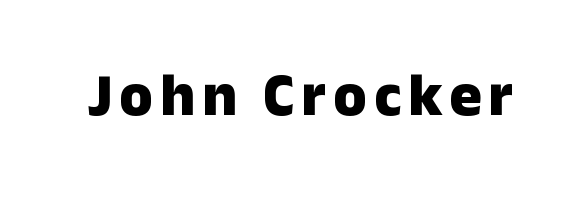
The image shows 61 px heavy sans-serif type, upright; set not underlined; low stroke contrast and a medium x-height.
